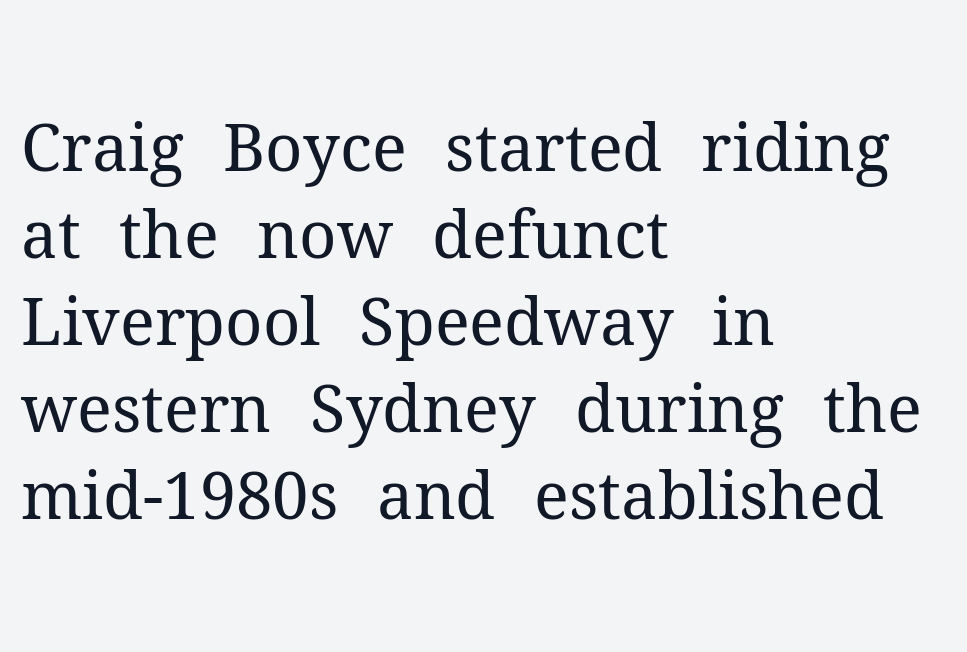
Classification — serif. In CSS terms this would be text-align: left. Characters remain perfectly vertical along every line. No chunkiness to these letters — they're not bold. Vertical spacing — default.
